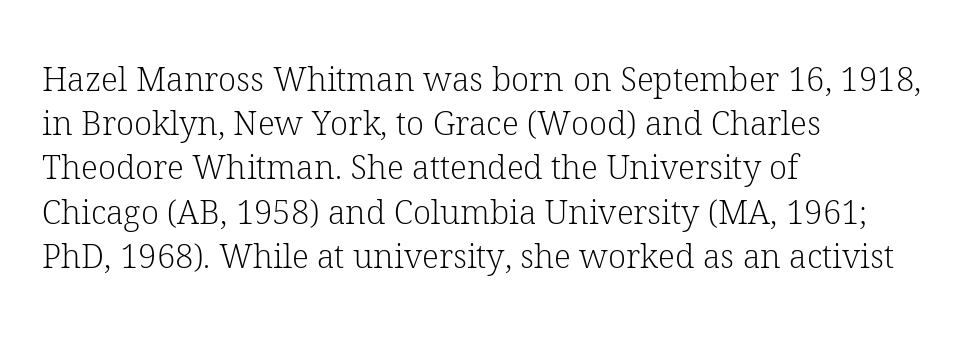
{"serif": "yes", "italic": "no", "bold": "no", "weight": "light", "width": "normal", "stroke_contrast": "low", "x_height": "medium", "monospaced": "no", "underline": "no", "align": "left", "line_spacing": "normal", "line_spacing_ratio": 1.34, "letter_spacing": "normal", "letter_spacing_em": 0.0, "glyph_px": 33}
